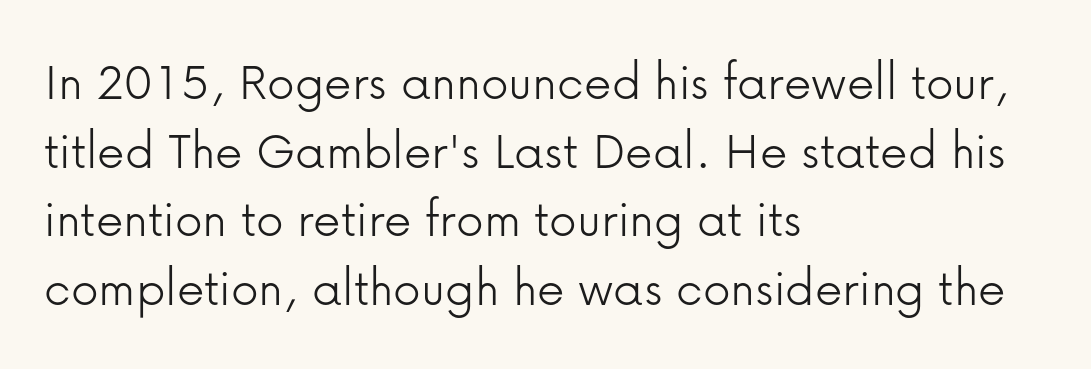
{"serif": "no", "italic": "no", "bold": "no", "weight": "light", "width": "normal", "stroke_contrast": "low", "x_height": "medium", "monospaced": "no", "underline": "no", "align": "left", "line_spacing": "normal", "line_spacing_ratio": 1.25, "letter_spacing": "normal", "letter_spacing_em": 0.0, "glyph_px": 55}
